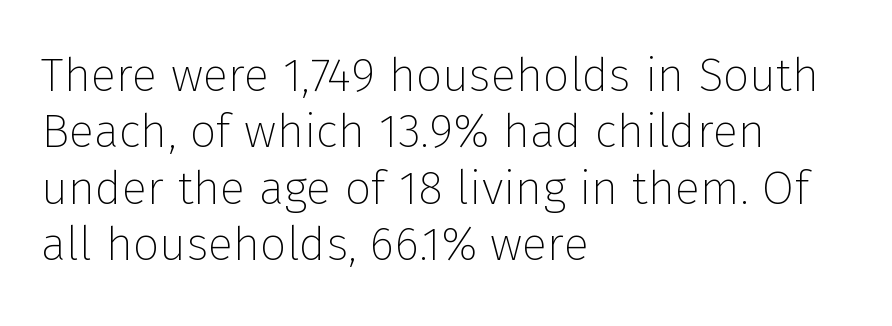
The image shows 47 px thin sans-serif type, upright; set left-aligned, line spacing 1.2x, normal letter spacing, not underlined; low stroke contrast and a medium x-height.
